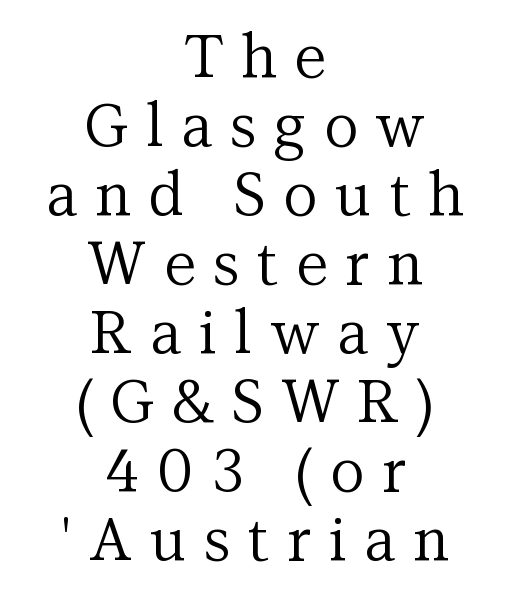
Q: Is the text bold? A: No.
Q: Is the text italic (slanted)? A: No, it is upright.
Q: Is the typeface a serif or a sans-serif typeface? A: Serif.
Q: Is the text underlined? A: No.
Q: How is the paragraph aligned? A: Centered.
Q: Is the spacing between letters normal or unusually wide? A: Unusually wide.
Q: Width (condensed, normal, or wide)? A: Normal.
Q: Stroke contrast? A: Medium.
Q: x-height? A: Medium.
Q: Monospaced? A: No.
